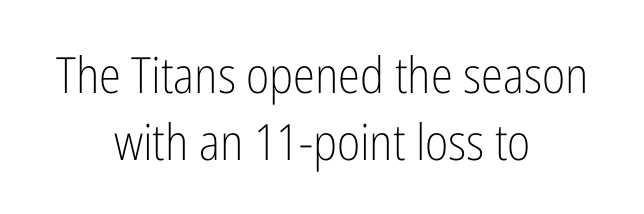
Q: Is the text bold? A: No.
Q: Is the text italic (slanted)? A: No, it is upright.
Q: Is the typeface a serif or a sans-serif typeface? A: Sans-serif.
Q: Is the text underlined? A: No.
Q: How is the paragraph aligned? A: Centered.
Q: Is the spacing between letters normal or unusually wide? A: Normal.
Q: Is the spacing between lines tight, normal or loose? A: Normal.
Q: Width (condensed, normal, or wide)? A: Condensed.
Q: Stroke contrast? A: Low.
Q: x-height? A: Medium.
Q: Monospaced? A: No.
